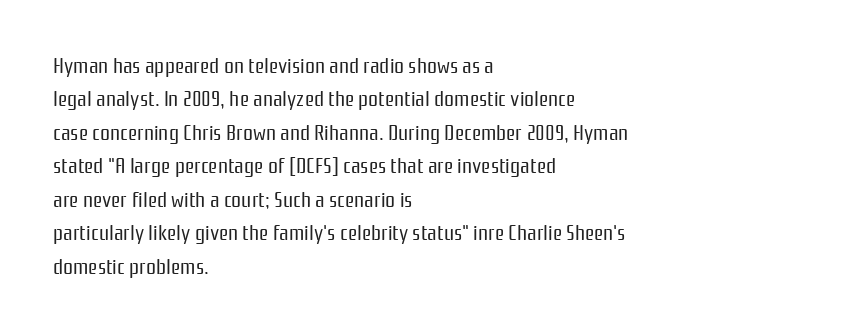
Summary of vertical rhythm: regular, with standard interline spacing. No extra ink here — the face is not bold. Quick note: not italic, upright. Horizontal alignment here is leftward, the default for most running prose.
